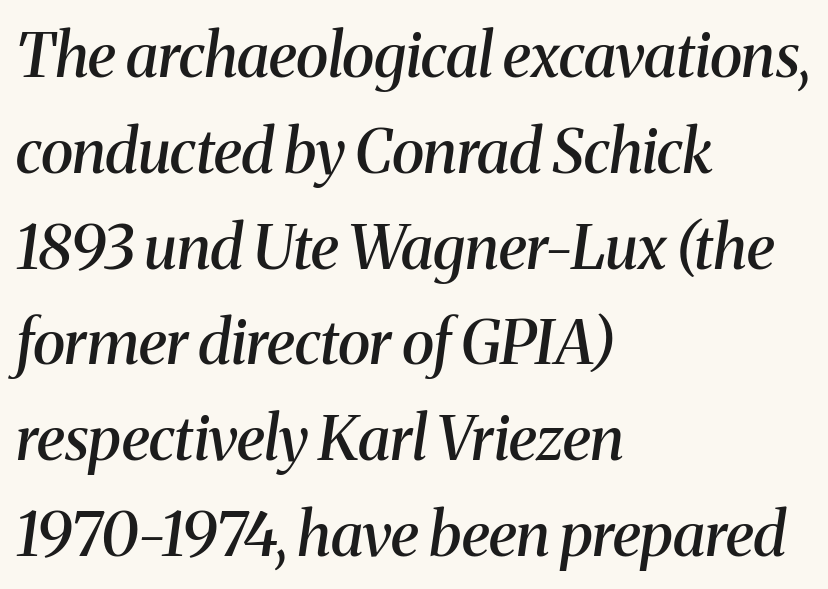
{"serif": "yes", "italic": "yes", "lean": "right", "slant_degrees": 8, "bold": "semi", "weight": "semibold", "width": "normal", "stroke_contrast": "medium", "x_height": "medium", "monospaced": "no", "underline": "no", "align": "left", "line_spacing": "normal", "line_spacing_ratio": 1.57, "letter_spacing": "normal", "letter_spacing_em": 0.0, "glyph_px": 61}
